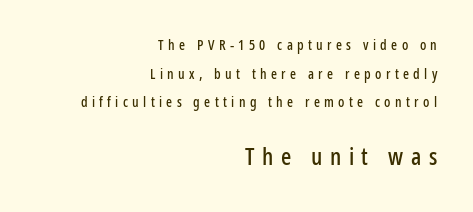
The image shows 24 px text type, upright; set right-aligned, loose line spacing (2.05x), unusually wide letter spacing (+0.31 em), not underlined; the second (bottom) block is 1.71x larger.
